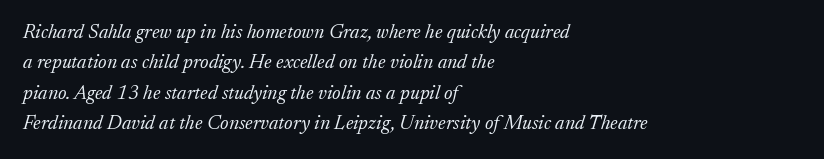
Q: Is the text bold? A: No.
Q: Is the text italic (slanted)? A: Yes, it leans right by about 17 degrees.
Q: Is the text underlined? A: No.
Q: How is the paragraph aligned? A: Left-aligned.
Q: Is the spacing between letters normal or unusually wide? A: Normal.
Q: Is the spacing between lines tight, normal or loose? A: Normal.
